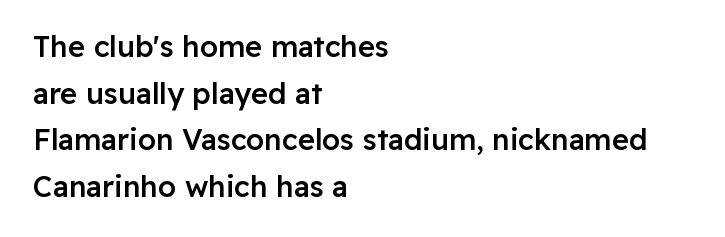
Q: Is the text bold? A: Semi-bold.
Q: Is the text italic (slanted)? A: No, it is upright.
Q: Is the typeface a serif or a sans-serif typeface? A: Sans-serif.
Q: Is the text underlined? A: No.
Q: How is the paragraph aligned? A: Left-aligned.
Q: Is the spacing between letters normal or unusually wide? A: Normal.
Q: Is the spacing between lines tight, normal or loose? A: Normal.
Q: Width (condensed, normal, or wide)? A: Normal.
Q: Stroke contrast? A: Low.
Q: x-height? A: Medium.
Q: Monospaced? A: No.
